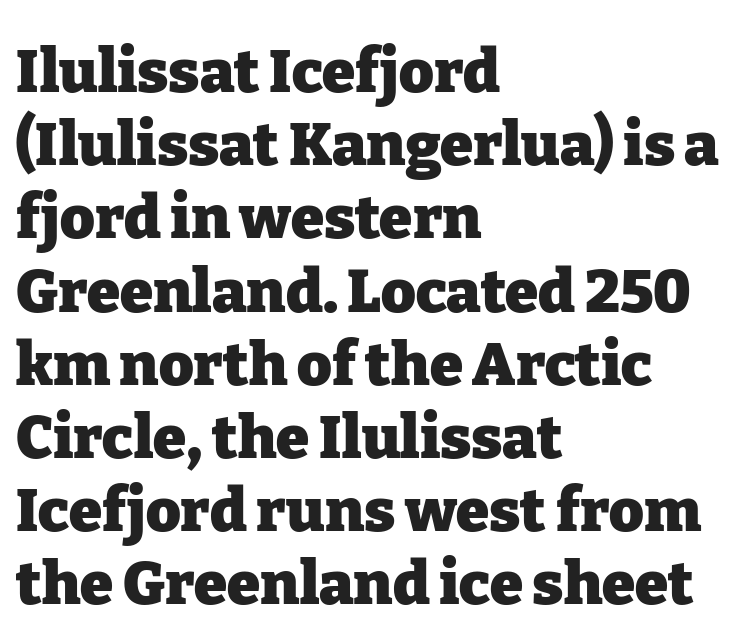
{"serif": "yes", "italic": "no", "bold": "yes", "weight": "heavy", "width": "normal", "stroke_contrast": "low", "x_height": "medium", "monospaced": "no", "underline": "no", "align": "left", "line_spacing_ratio": 1.22, "letter_spacing": "normal", "letter_spacing_em": 0.0, "glyph_px": 60}
